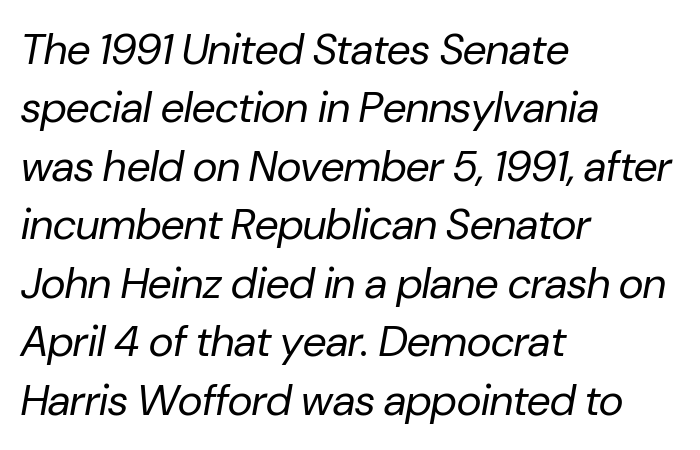
The image shows 43 px regular-weight type, italic (leaning right); set left-aligned, normal line spacing (1.36x), normal letter spacing, not underlined; low stroke contrast and a medium x-height.
